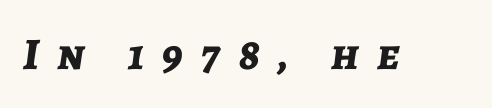
The lettering tilts uniformly, giving the passage an italic look. These lines have a slow, spaced-out rhythm from letter to letter. You'd pick this weight for a headline — it's a proper bold. The space beneath each line is pristine and unruled.
